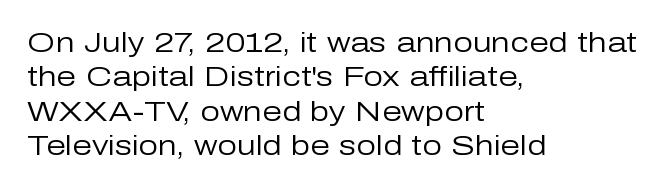
{"serif": "no", "italic": "no", "bold": "no", "weight": "regular", "width": "normal", "stroke_contrast": "low", "x_height": "medium", "monospaced": "no", "underline": "no", "align": "left", "line_spacing_ratio": 1.23, "letter_spacing": "normal", "letter_spacing_em": 0.0, "glyph_px": 28}
